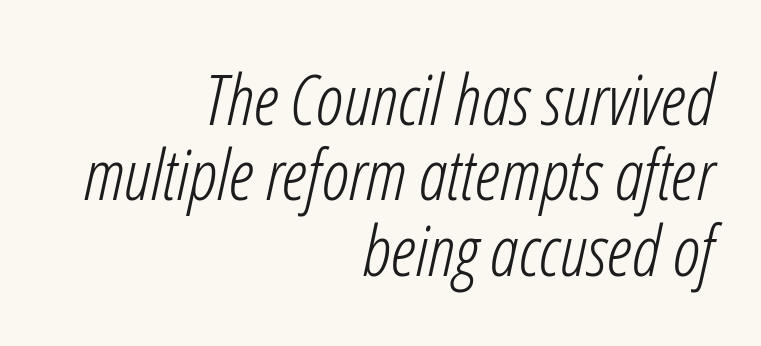
Q: Is the text bold? A: No.
Q: Is the text italic (slanted)? A: Yes, it leans right by about 12 degrees.
Q: Is the text underlined? A: No.
Q: How is the paragraph aligned? A: Right-aligned.
Q: Is the spacing between letters normal or unusually wide? A: Normal.
Q: Is the spacing between lines tight, normal or loose? A: Tight.
Q: Width (condensed, normal, or wide)? A: Condensed.
Q: Stroke contrast? A: Low.
Q: x-height? A: Medium.
Q: Monospaced? A: No.
